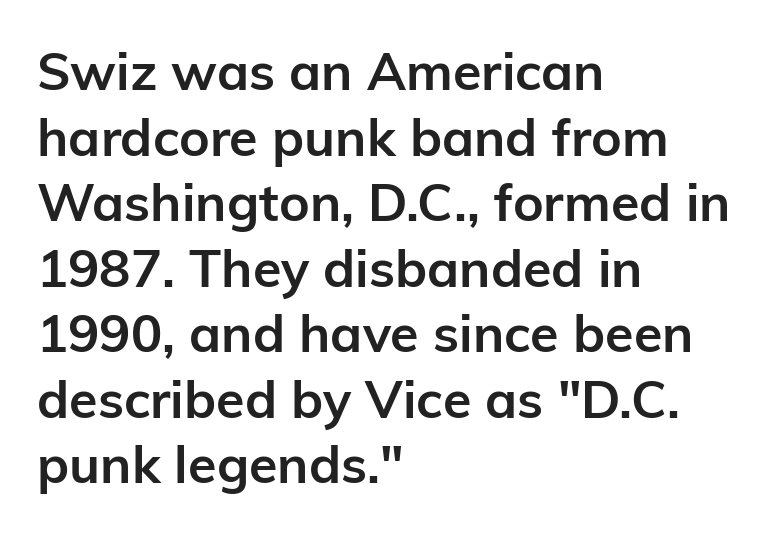
Q: Is the text bold? A: Yes.
Q: Is the text italic (slanted)? A: No, it is upright.
Q: Is the typeface a serif or a sans-serif typeface? A: Sans-serif.
Q: Is the text underlined? A: No.
Q: How is the paragraph aligned? A: Left-aligned.
Q: Is the spacing between letters normal or unusually wide? A: Normal.
Q: Is the spacing between lines tight, normal or loose? A: Normal.
Q: Width (condensed, normal, or wide)? A: Normal.
Q: Stroke contrast? A: Low.
Q: x-height? A: Medium.
Q: Monospaced? A: No.
